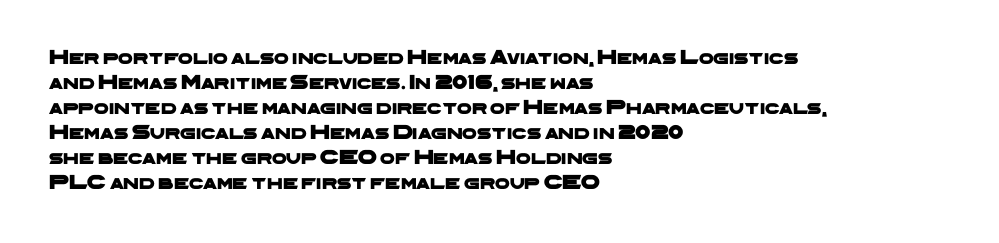
The image shows 21 px text type; set left-aligned, line spacing 1.19x, normal letter spacing, not underlined.
